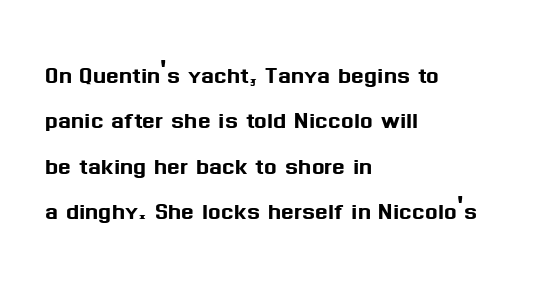
Varying glyph widths throughout — classic text-font behaviour. You could call the tracking neutral — neither tight nor loose. Nothing sits at the stroke ends, so this counts as sans-serif. Vertical spacing — default.
